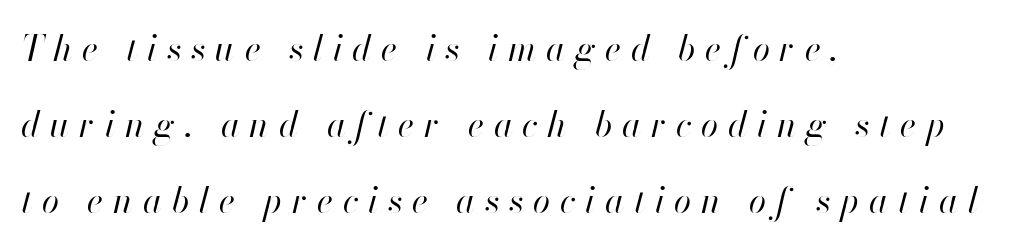
Q: Is the text bold? A: No.
Q: Is the text italic (slanted)? A: Yes, it leans right by about 13 degrees.
Q: Is the text underlined? A: No.
Q: How is the paragraph aligned? A: Left-aligned.
Q: Is the spacing between letters normal or unusually wide? A: Unusually wide.
Q: Is the spacing between lines tight, normal or loose? A: Loose.
Q: Width (condensed, normal, or wide)? A: Normal.
Q: Stroke contrast? A: High.
Q: x-height? A: Small.
Q: Monospaced? A: No.
